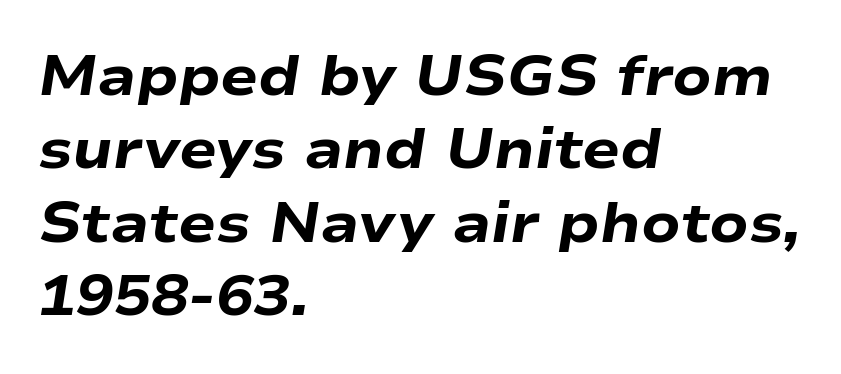
Students, note that the glyphs here touch the page at normal intervals. The compositor pushed each line to the left boundary. Tall strokes in this sample are angled rather than plumb. In terms of weight, the rendering is a true, heavy bold. Do the characters align in a grid? No, the font is proportional. Underline: absent.
